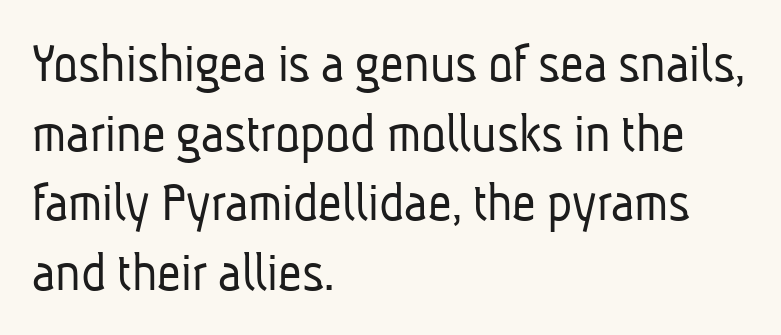
{"serif": "no", "bold": "no", "weight": "light", "width": "condensed", "stroke_contrast": "low", "x_height": "medium", "monospaced": "no", "underline": "no", "align": "left", "line_spacing_ratio": 1.2, "letter_spacing": "normal", "letter_spacing_em": 0.0, "glyph_px": 58}
